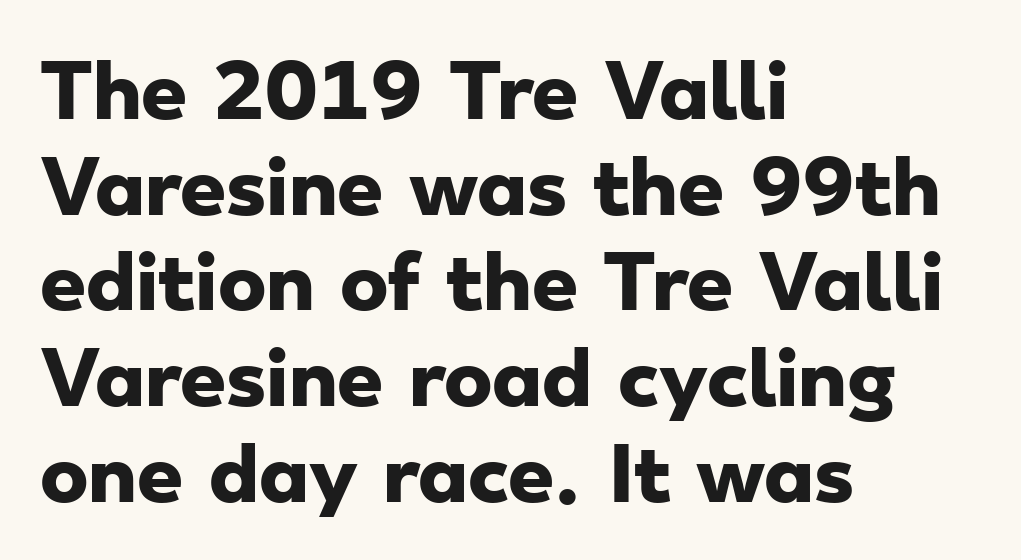
Compared with a centered layout, this one pins lines to the left instead. Each letter's strokes conclude bluntly, with no projecting serifs. How are the letters spaced? Ordinarily, with no added tracking. The face used here is proportionally spaced, like ordinary book or web type.
